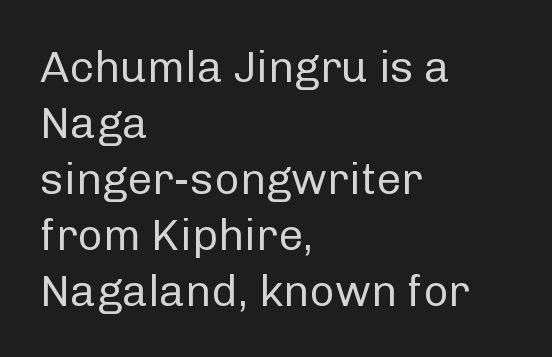
Beneath every word, the page is bare. Typographically, this falls in the sans-serif category. The face used here is proportionally spaced, like ordinary book or web type. This is the regular roman posture of the typeface. Compared with a typical body face, this is equally light or lighter still. Does the copy run flush right? No — it runs flush left.
